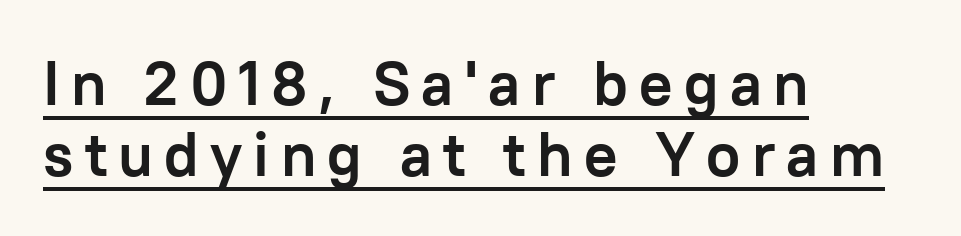
The image shows 62 px semibold sans-serif type, upright; set left-aligned, tight line spacing (1.14x), underlined; low stroke contrast and a medium x-height.
